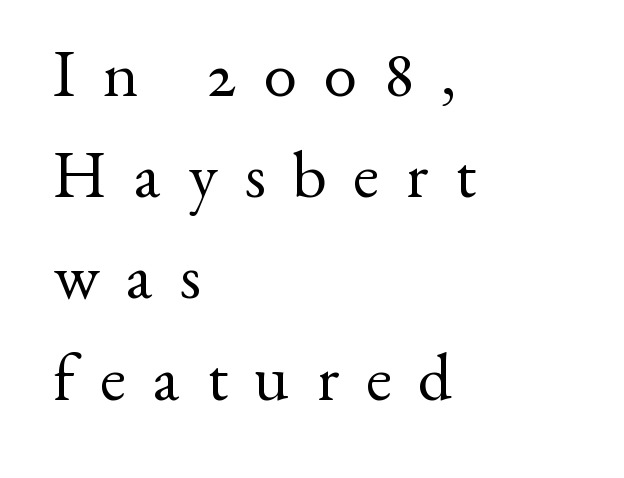
{"serif": "yes", "italic": "no", "bold": "no", "weight": "regular", "width": "normal", "stroke_contrast": "medium", "x_height": "small", "monospaced": "no", "underline": "no", "align": "left", "line_spacing": "normal", "line_spacing_ratio": 1.51, "letter_spacing": "wide", "letter_spacing_em": 0.4, "glyph_px": 67}
